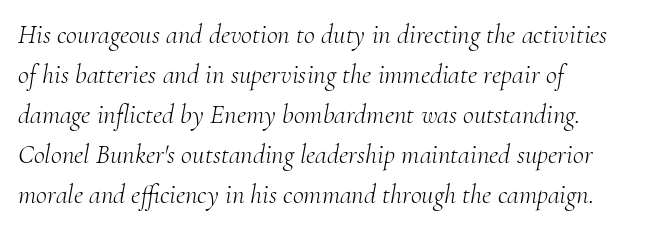
Q: Is the text bold? A: No.
Q: Is the text italic (slanted)? A: Yes, it leans right by about 10 degrees.
Q: Is the text underlined? A: No.
Q: How is the paragraph aligned? A: Left-aligned.
Q: Is the spacing between letters normal or unusually wide? A: Normal.
Q: Is the spacing between lines tight, normal or loose? A: Normal.
